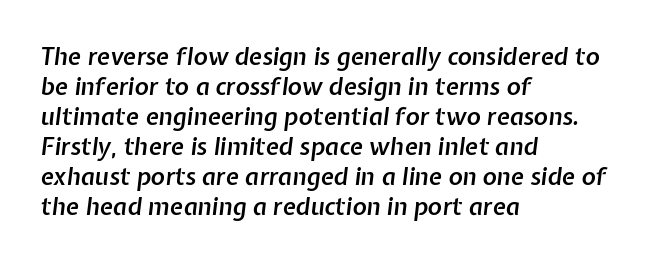
The image shows 24 px text type, italic (leaning right); set left-aligned, normal line spacing (1.25x), normal letter spacing, not underlined.
